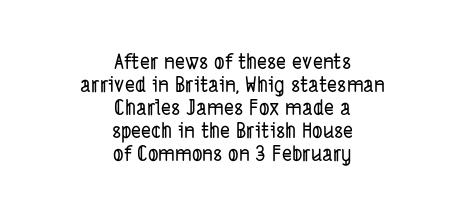
The image shows 21 px text type; set centered, tight line spacing (1.1x), normal letter spacing, not underlined.
